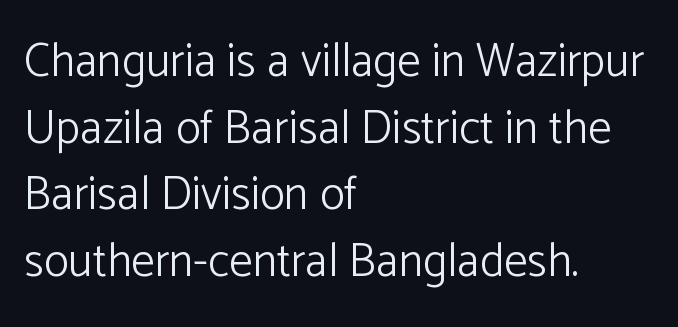
Weight class: somewhere from thin through regular. Posture: upright roman. Reading down the block, your eye returns to a fixed left position each line. Only glyphs here, with clear space below each row. The face used here is rendered with its standard letterfit.
